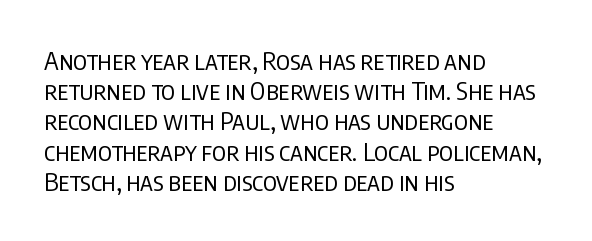
Q: Is the text bold? A: No.
Q: Is the text italic (slanted)? A: No, it is upright.
Q: Is the text underlined? A: No.
Q: How is the paragraph aligned? A: Left-aligned.
Q: Is the spacing between letters normal or unusually wide? A: Normal.
